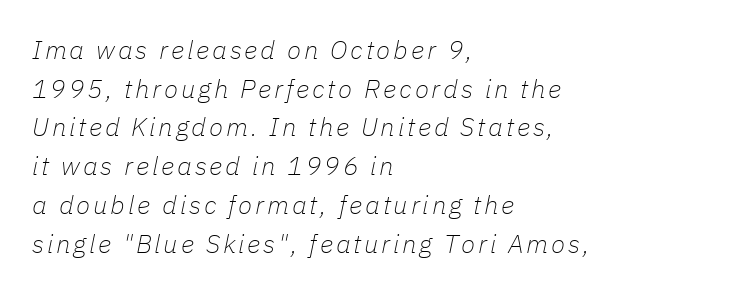
Baseline-to-baseline distance is the conventional proportion of letter height. Does the lettering tilt? It does — this is italic. These lines are set flush left with a ragged right edge. The specimen omits any rule beneath the text block's lines.
